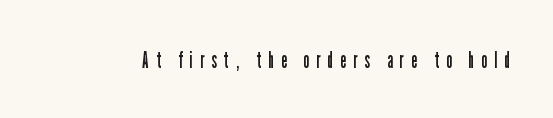
{"italic": "no", "bold": "no", "underline": "no", "letter_spacing": "wide", "letter_spacing_em": 0.31, "glyph_px": 24}
